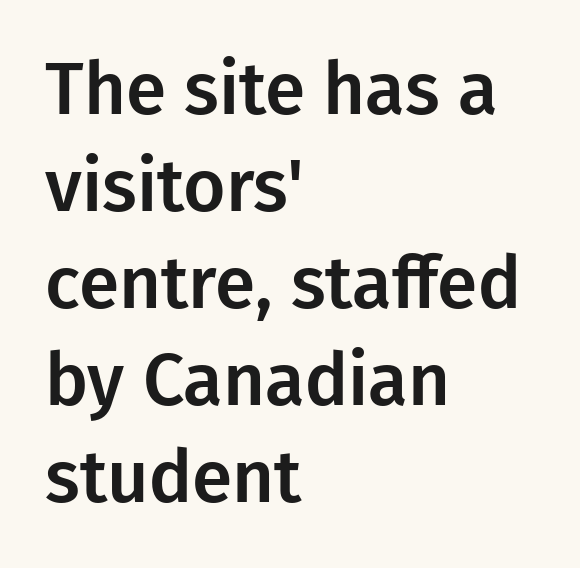
Q: Is the text italic (slanted)? A: No, it is upright.
Q: Is the typeface a serif or a sans-serif typeface? A: Sans-serif.
Q: Is the text underlined? A: No.
Q: How is the paragraph aligned? A: Left-aligned.
Q: Is the spacing between letters normal or unusually wide? A: Normal.
Q: Is the spacing between lines tight, normal or loose? A: Normal.
Q: Width (condensed, normal, or wide)? A: Normal.
Q: Stroke contrast? A: Low.
Q: x-height? A: Medium.
Q: Monospaced? A: No.
